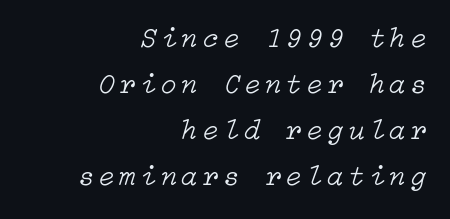
{"italic": "yes", "lean": "right", "slant_degrees": 15, "bold": "no", "weight": "light", "width": "normal", "stroke_contrast": "low", "x_height": "medium", "underline": "no", "align": "right", "line_spacing": "normal", "line_spacing_ratio": 1.59, "glyph_px": 29}
